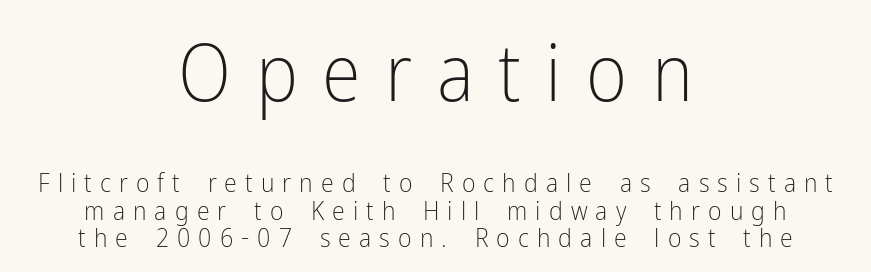
The image shows 79 px light, condensed sans-serif type, upright; set centered, tight line spacing (1.07x), unusually wide letter spacing (+0.31 em), not underlined; the first (top) block is 3.04x larger; low stroke contrast and a medium x-height.
